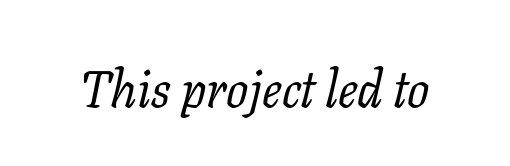
{"serif": "yes", "italic": "yes", "lean": "right", "slant_degrees": 11, "bold": "no", "weight": "regular", "width": "normal", "stroke_contrast": "low", "x_height": "medium", "monospaced": "no", "underline": "no", "letter_spacing": "normal", "letter_spacing_em": 0.0, "glyph_px": 52}
